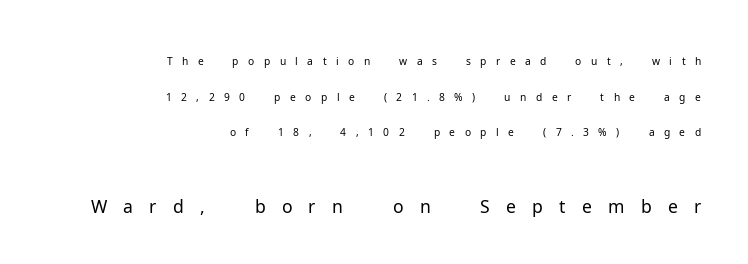
One glance says typical: line gaps are just what's usual. Does the bottom block carry the larger type? Yes, it does. Is the block centered? No — it sits flush against the right margin. Looks like regular typesetting: each glyph gets only the width it needs.
